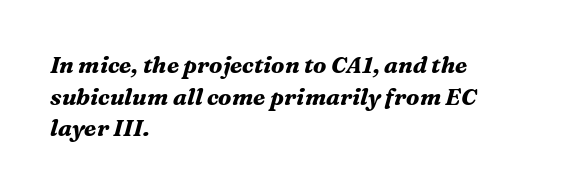
{"italic": "yes", "lean": "right", "slant_degrees": 16, "bold": "yes", "underline": "no", "align": "left", "line_spacing": "normal", "line_spacing_ratio": 1.38, "letter_spacing": "normal", "letter_spacing_em": 0.0, "glyph_px": 23}
